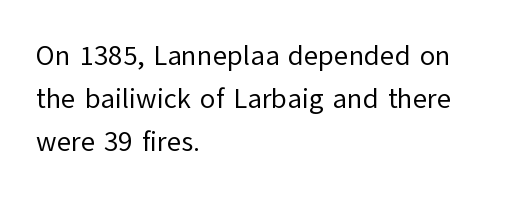
These lines were composed using upright roman letters. Stems and bowls with no extra thickness — not bold. The space between consecutive lines is moderate. What kind of face is this? One without serifs — a sans.
